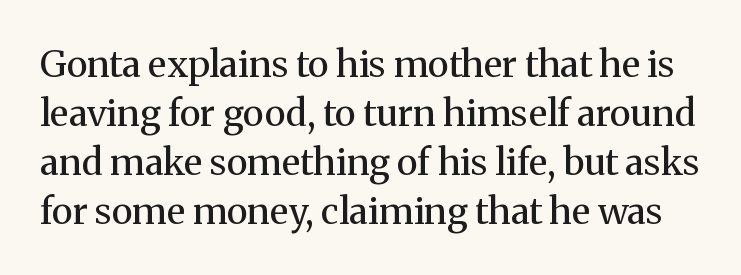
The image shows 37 px regular-weight serif type, upright; set normal line spacing (1.32x), normal letter spacing, not underlined; medium stroke contrast and a medium x-height.
